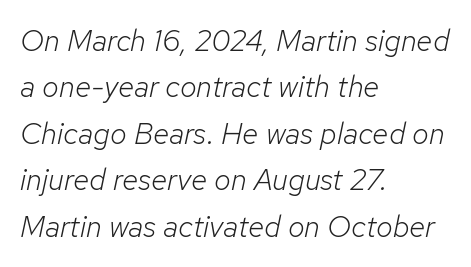
The image shows 30 px light type, italic (leaning right); set left-aligned, normal line spacing (1.55x), normal letter spacing, not underlined; low stroke contrast and a medium x-height.
